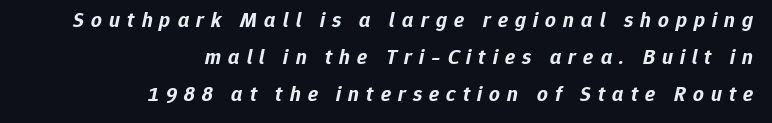
Q: Is the text bold? A: Yes.
Q: Is the text italic (slanted)? A: Yes, it leans right by about 12 degrees.
Q: Is the text underlined? A: No.
Q: How is the paragraph aligned? A: Right-aligned.
Q: Is the spacing between letters normal or unusually wide? A: Unusually wide.
